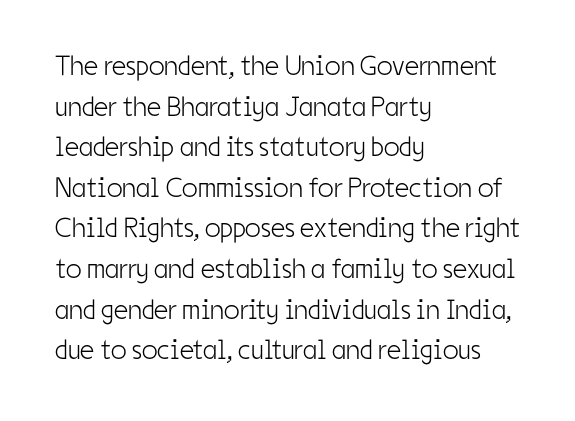
Character widths vary here, with narrow letters taking less room than wide ones. The typesetting does not lean heavy: it is not bold. Reading down the column, the eye jumps a familiar distance to each next line. Each line starts at the same left margin while the right side varies. Clear beneath every line of the passage.
